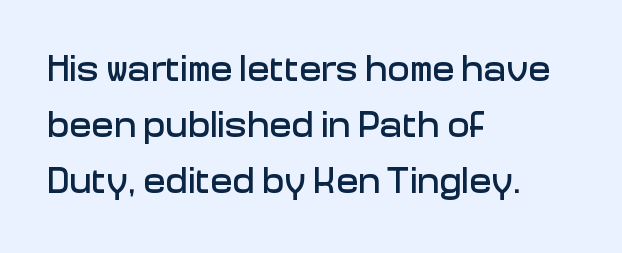
Q: Is the text italic (slanted)? A: No, it is upright.
Q: Is the typeface a serif or a sans-serif typeface? A: Sans-serif.
Q: Is the text underlined? A: No.
Q: How is the paragraph aligned? A: Left-aligned.
Q: Is the spacing between letters normal or unusually wide? A: Normal.
Q: Is the spacing between lines tight, normal or loose? A: Normal.
Q: Width (condensed, normal, or wide)? A: Normal.
Q: Stroke contrast? A: Low.
Q: x-height? A: Medium.
Q: Monospaced? A: No.
